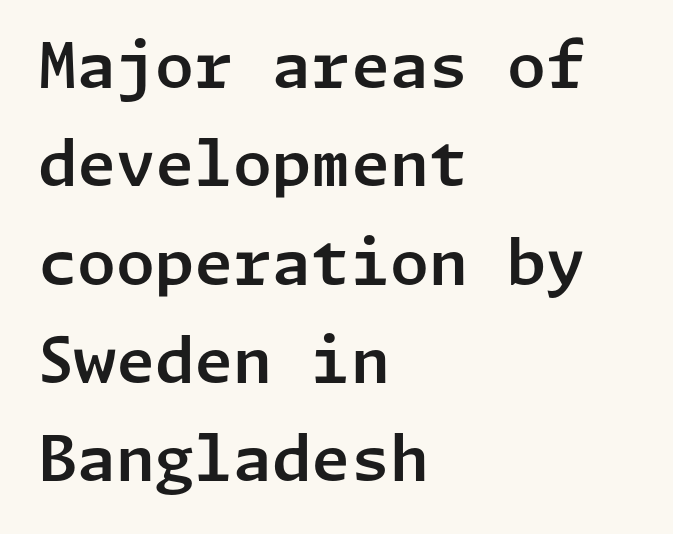
The image shows 63 px sans-serif type, upright; set left-aligned, normal line spacing (1.56x), normal letter spacing, not underlined; low stroke contrast and a medium x-height.
